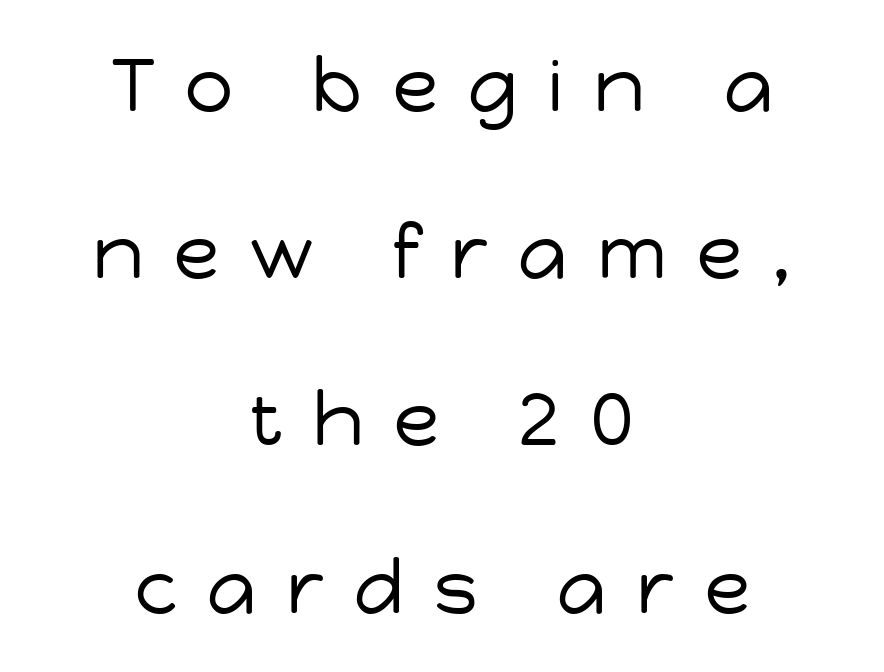
Vertical strokes here are truly vertical. The tracking reads as deliberately expanded to a designer's eye. Does the copy run flush right? No — it is centered line by line. Descenders are the only things crossing below the line. The rendering uses a large line-height, opening up the rows. The strokes carry an ordinary text weight at most.
